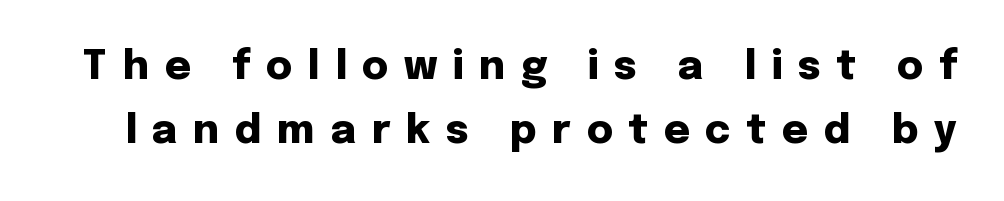
Q: Is the text bold? A: Yes.
Q: Is the text italic (slanted)? A: No, it is upright.
Q: Is the typeface a serif or a sans-serif typeface? A: Sans-serif.
Q: Is the text underlined? A: No.
Q: Is the spacing between letters normal or unusually wide? A: Unusually wide.
Q: Is the spacing between lines tight, normal or loose? A: Normal.
Q: Width (condensed, normal, or wide)? A: Normal.
Q: Stroke contrast? A: Low.
Q: x-height? A: Medium.
Q: Monospaced? A: No.
